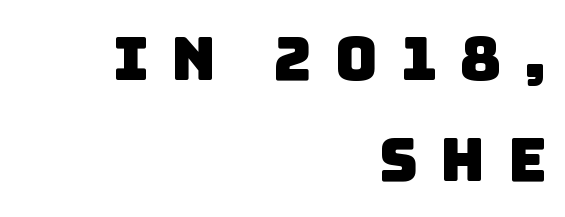
Q: Is the typeface a serif or a sans-serif typeface? A: Sans-serif.
Q: Is the text underlined? A: No.
Q: How is the paragraph aligned? A: Right-aligned.
Q: Is the spacing between letters normal or unusually wide? A: Unusually wide.
Q: Is the spacing between lines tight, normal or loose? A: Normal.
Q: Width (condensed, normal, or wide)? A: Normal.
Q: Stroke contrast? A: Low.
Q: x-height? A: Large.
Q: Monospaced? A: No.
